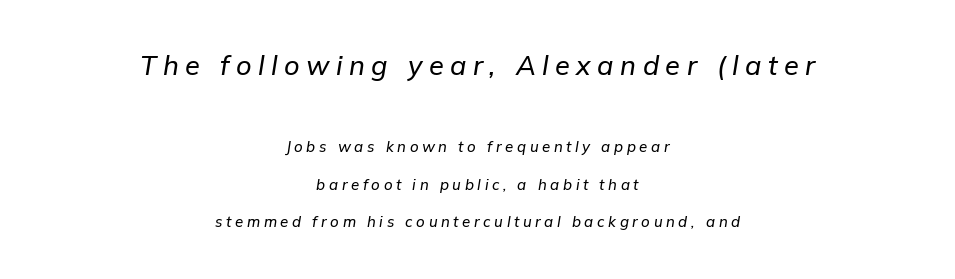
Any mark beneath the type? The region is blank. Line spacing here is loose. The font's italic variant was chosen for this text. The passage is arranged like a title page — every line centered. The passage shown begins with its larger block and ends with its smaller one. Honestly, the letter spacing is so wide it's the main thing you notice.
